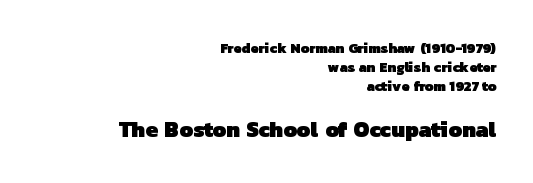
Q: Is the text bold? A: Yes.
Q: Is the text underlined? A: No.
Q: How is the paragraph aligned? A: Right-aligned.
Q: Is the spacing between letters normal or unusually wide? A: Normal.
Q: Is the spacing between lines tight, normal or loose? A: Normal.
Q: Which block of text is set in a larger size, the first (top) or the second (bottom)? A: The second (bottom) one.
